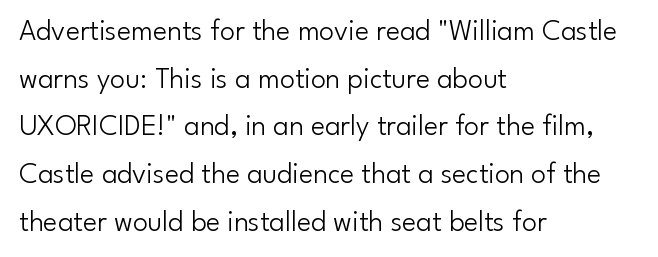
The characters are drawn with everyday or finer stroke widths. A clean baseline with only descenders dipping below it. These lines stack with their left ends in a neat column. Posture: upright roman. Observe the absence of serifs on each vertical stroke in this sample.
